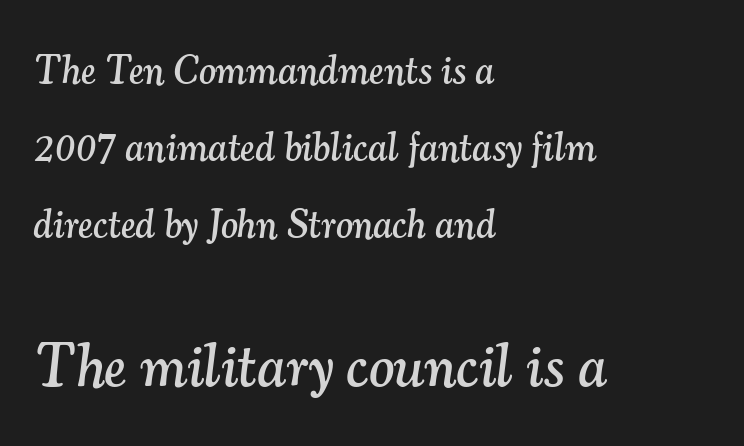
{"serif": "yes", "italic": "yes", "lean": "right", "slant_degrees": 7, "width": "normal", "stroke_contrast": "medium", "x_height": "small", "monospaced": "no", "underline": "no", "align": "left", "line_spacing": "loose", "line_spacing_ratio": 1.92, "letter_spacing": "normal", "letter_spacing_em": 0.0, "larger_block": "second", "size_ratio": 1.5, "glyph_px": 60}
